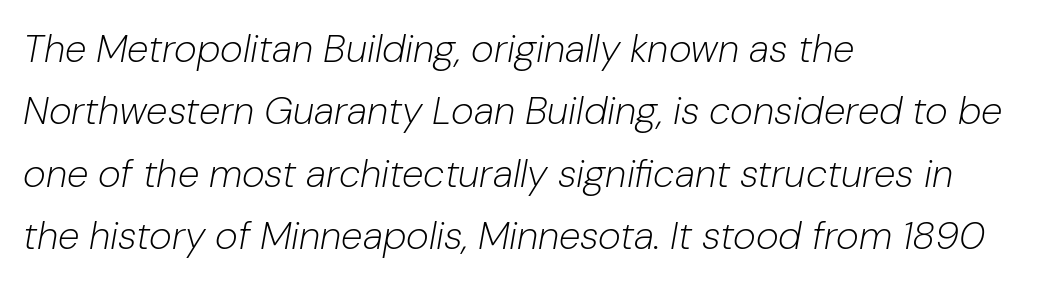
{"italic": "yes", "lean": "right", "slant_degrees": 10, "bold": "no", "weight": "light", "width": "normal", "stroke_contrast": "low", "x_height": "medium", "monospaced": "no", "underline": "no", "align": "left", "line_spacing": "normal", "line_spacing_ratio": 1.6, "letter_spacing": "normal", "letter_spacing_em": 0.0, "glyph_px": 39}
